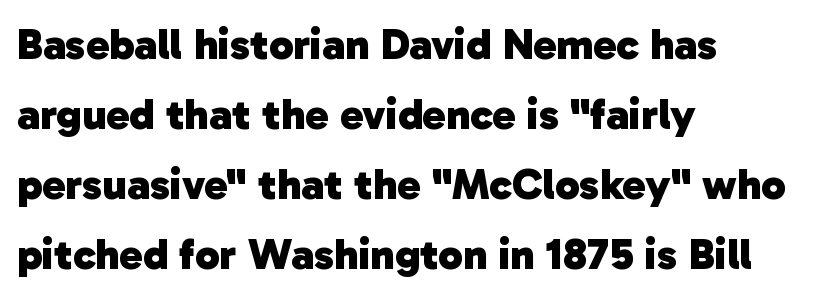
Q: Is the text bold? A: Yes.
Q: Is the typeface a serif or a sans-serif typeface? A: Sans-serif.
Q: Is the text underlined? A: No.
Q: How is the paragraph aligned? A: Left-aligned.
Q: Is the spacing between letters normal or unusually wide? A: Normal.
Q: Is the spacing between lines tight, normal or loose? A: Normal.
Q: Width (condensed, normal, or wide)? A: Normal.
Q: Stroke contrast? A: Low.
Q: x-height? A: Medium.
Q: Monospaced? A: No.
